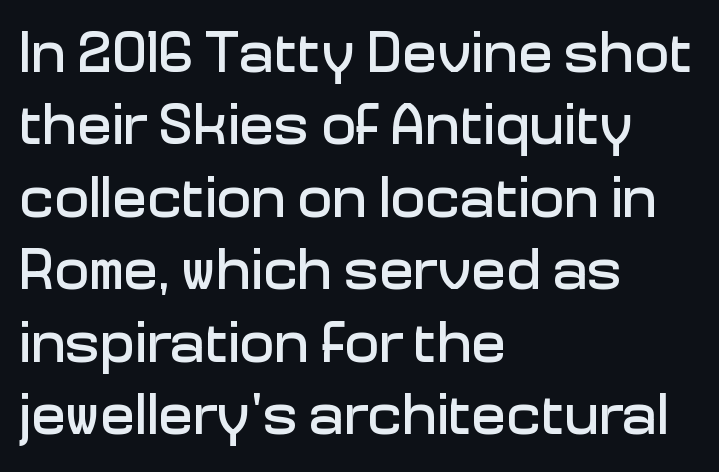
The image shows 58 px sans-serif type, upright; set left-aligned, normal line spacing (1.25x), normal letter spacing, not underlined; low stroke contrast and a medium x-height.
